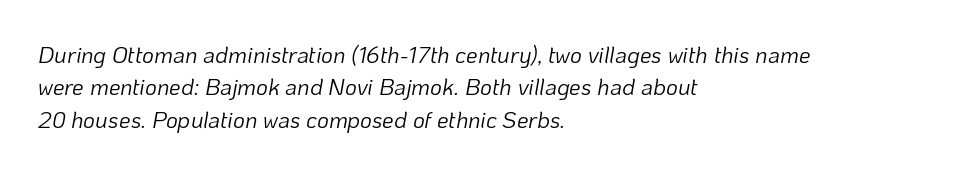
The lines sit at an ordinary, default distance from one another. Underline: absent. The specimen reads as italic at a glance. One-word summary of the alignment: left. Words appear dense and cohesive because spacing is normal. Stroke mass is kept to a normal reading level or below.
